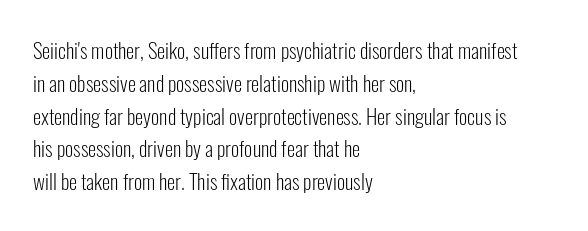
{"italic": "no", "bold": "no", "underline": "no", "align": "left", "line_spacing": "normal", "line_spacing_ratio": 1.56, "letter_spacing": "normal", "letter_spacing_em": 0.0, "glyph_px": 21}
